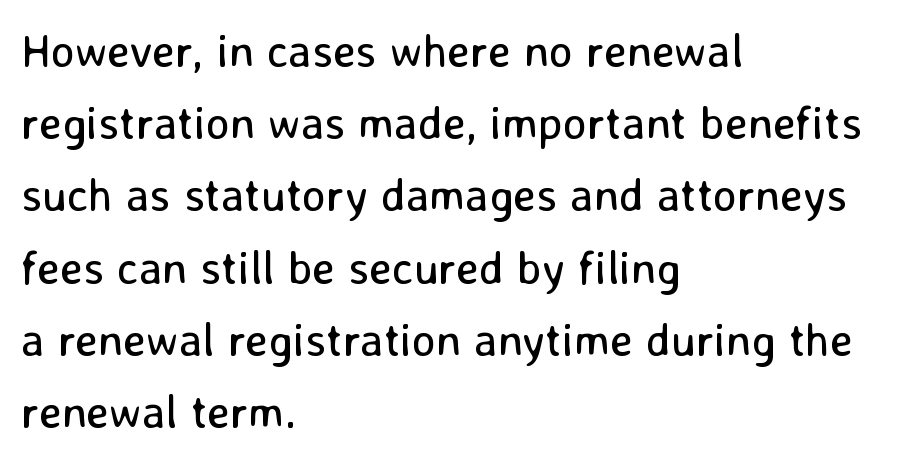
The image shows 46 px regular-weight sans-serif type, upright; set left-aligned, normal line spacing (1.57x), normal letter spacing, not underlined; low stroke contrast and a medium x-height.
